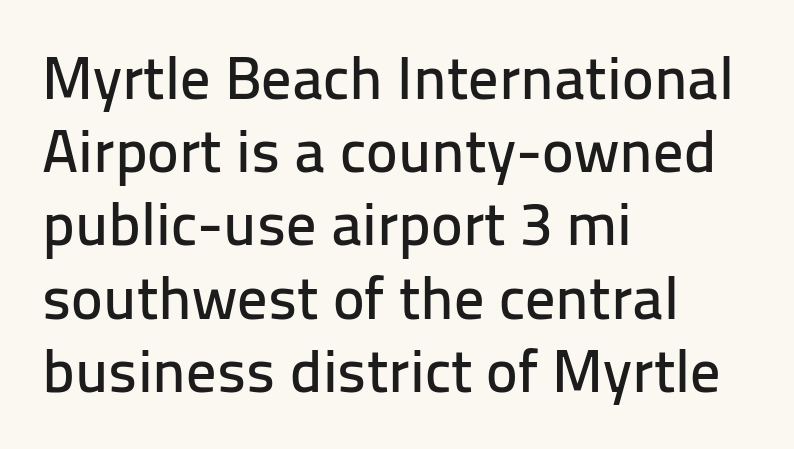
Honestly, there is no underline to notice here at all. Tracking here is standard; glyphs follow each other at the usual distance. The ragged edge is on the right, which tells us the setting is flush left. Every character sits straight up, as roman type does. Here the designer chose a conventional face with non-uniform glyph widths. No feet cap the strokes, marking this as sans-serif type.
